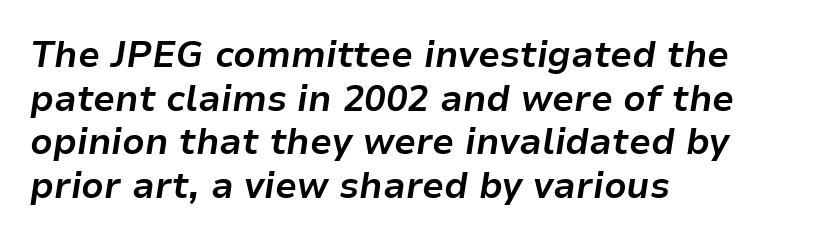
{"italic": "yes", "lean": "right", "slant_degrees": 9, "bold": "yes", "weight": "bold", "width": "normal", "stroke_contrast": "low", "x_height": "medium", "monospaced": "no", "underline": "no", "align": "left", "line_spacing_ratio": 1.21, "letter_spacing": "normal", "letter_spacing_em": 0.0, "glyph_px": 36}
